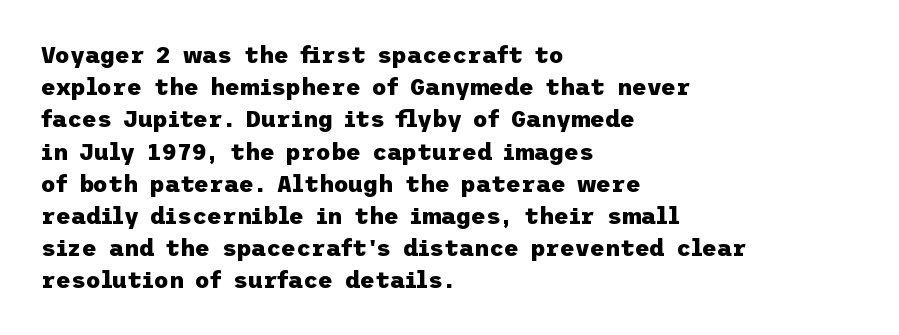
The image shows 23 px bold type, upright; set left-aligned, normal line spacing (1.4x), normal letter spacing, not underlined.
